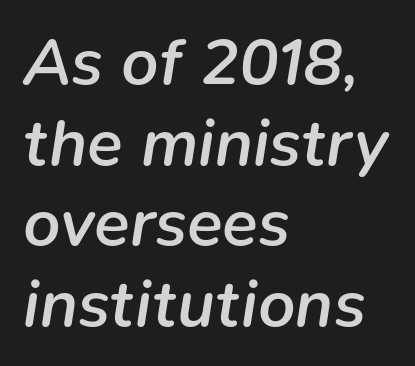
{"italic": "yes", "lean": "right", "slant_degrees": 9, "bold": "semi", "weight": "semibold", "width": "normal", "stroke_contrast": "low", "x_height": "medium", "monospaced": "no", "underline": "no", "align": "left", "line_spacing_ratio": 1.22, "letter_spacing": "normal", "letter_spacing_em": 0.0, "glyph_px": 66}
